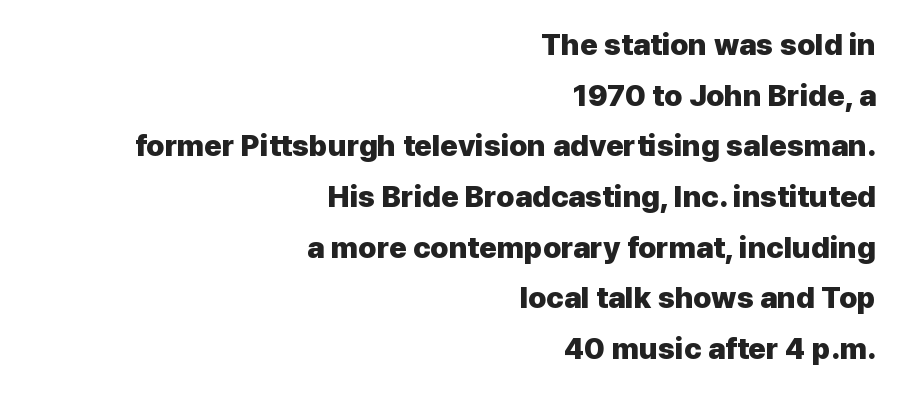
The glyphs have the mass of a bold cut. There is no visible air inserted between adjacent glyphs. Spacing verdict: proportional, widths tailored to each character. No italicization has been applied; the sample stays upright.
